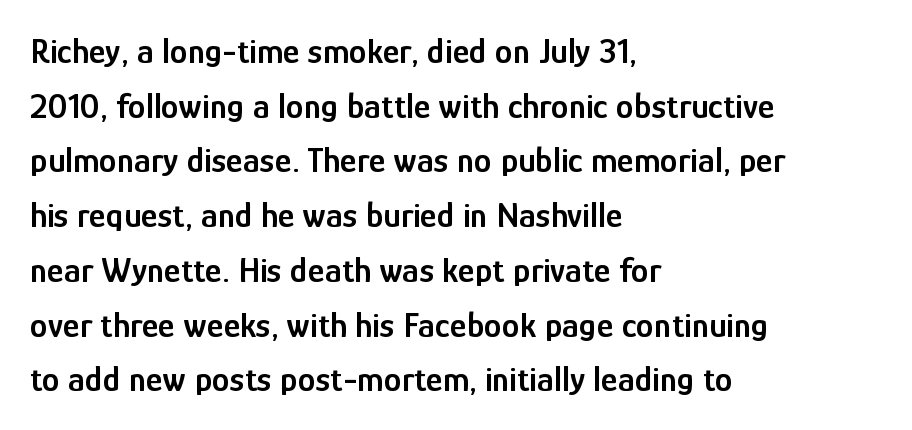
The image shows 36 px semibold, condensed sans-serif type, upright; set left-aligned, normal line spacing (1.52x), normal letter spacing, not underlined; low stroke contrast and a medium x-height.
